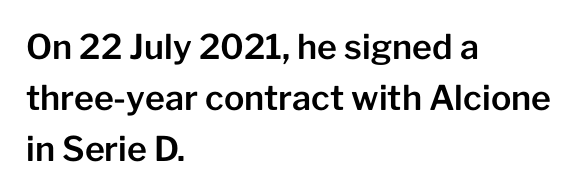
The image shows 34 px sans-serif type, upright; set left-aligned, normal line spacing (1.5x), normal letter spacing, not underlined; low stroke contrast and a medium x-height.
